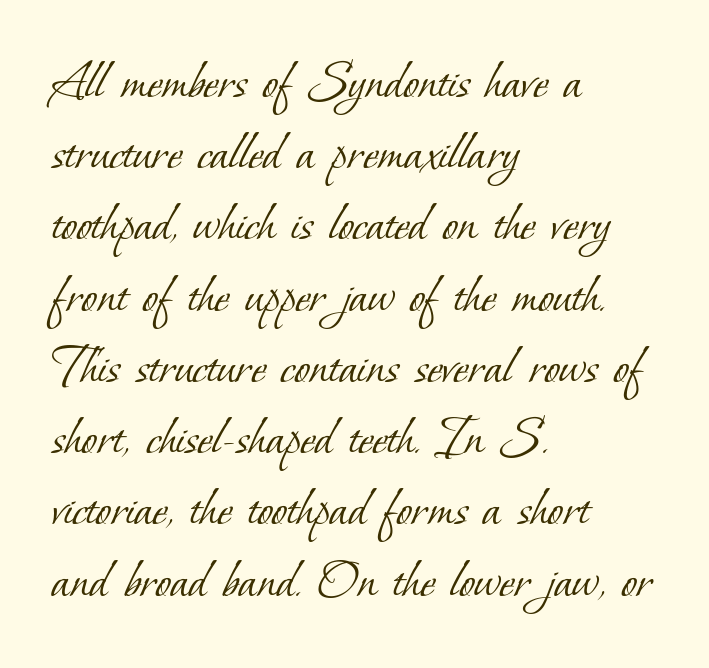
The passage shown is not bold in any degree. The type family on display is of the serif kind. Line starts are locked; line ends wander. Each letter keeps its own natural width here, so spacing adapts to shape. Summary of vertical rhythm: regular, with standard interline spacing. No extra tracking has been applied to these lines.
